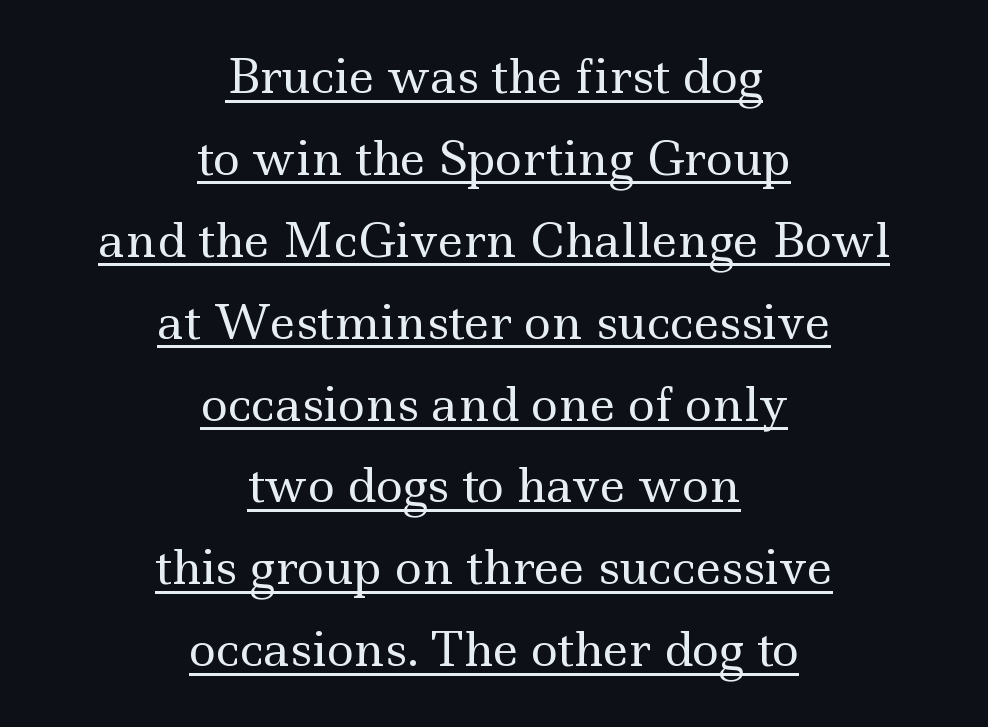
The image shows 46 px regular-weight, wide serif type, upright; set centered, line spacing 1.78x, normal letter spacing, underlined; a small x-height.
